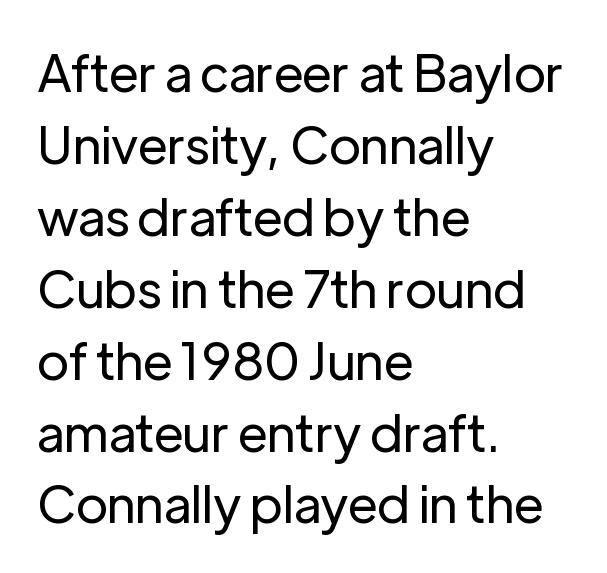
The image shows 51 px regular-weight sans-serif type, upright; set left-aligned, normal line spacing (1.41x), normal letter spacing, not underlined; low stroke contrast and a medium x-height.
